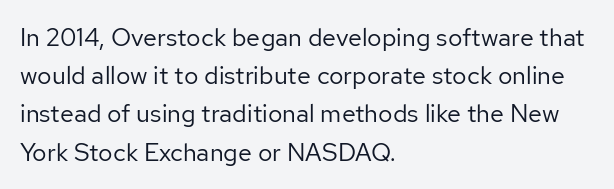
The glyphs are unaccompanied by any horizontal stroke below them. Posture: vertical. These lines keep a tight, regular rhythm from letter to letter. Interline gaps are of average width in this sample. The paragraph shown leans on its left margin.
